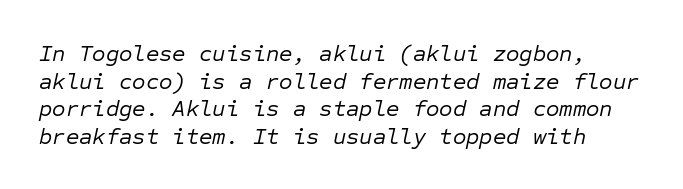
Q: Is the text bold? A: No.
Q: Is the text italic (slanted)? A: Yes, it leans right by about 12 degrees.
Q: Is the text underlined? A: No.
Q: Is the spacing between letters normal or unusually wide? A: Normal.
